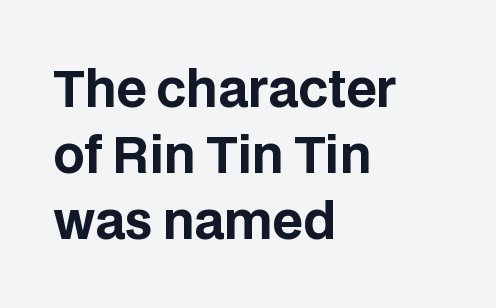
On the weight axis this lands at bold, roughly 700. The characters display no serif detailing; their extremities are plain. Alignment: flush left. Style check: upright. What stands out about the letter spacing? Nothing — it is the standard amount.
